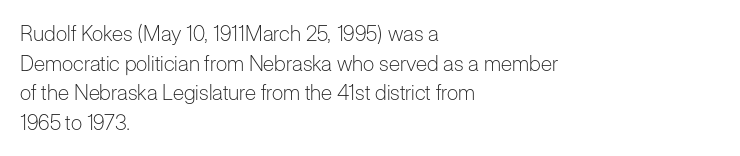
The image shows 21 px text type, upright; set left-aligned, normal line spacing (1.41x), normal letter spacing, not underlined.
